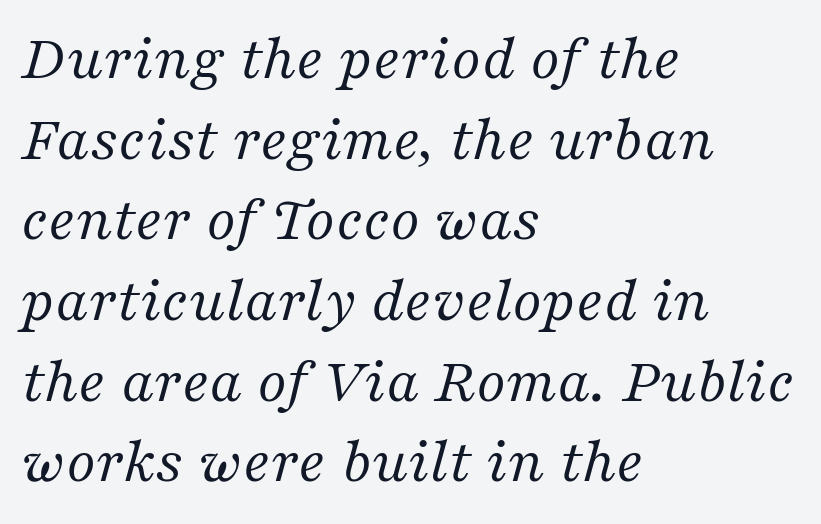
The image shows 64 px regular-weight serif type, italic (leaning right); set left-aligned, normal line spacing (1.26x), normal letter spacing, not underlined; medium stroke contrast and a medium x-height.
